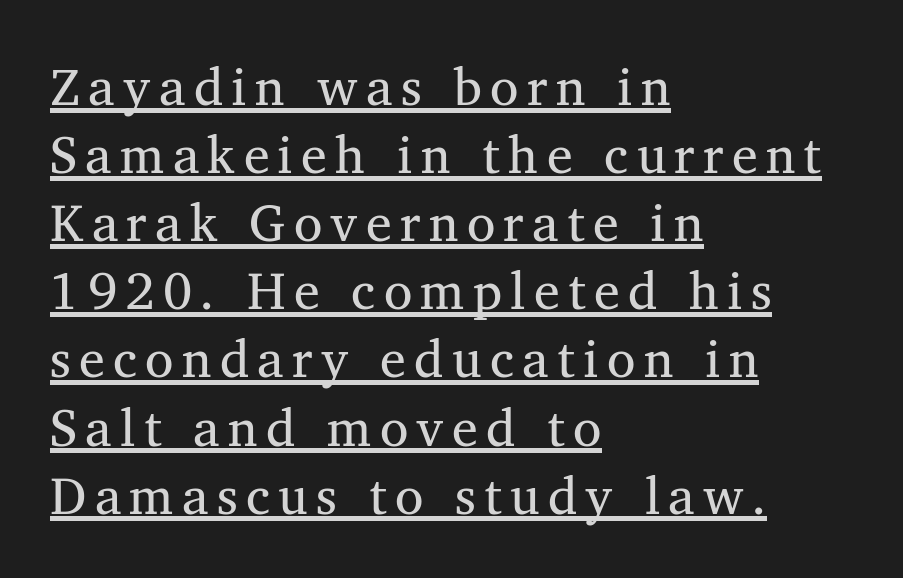
{"serif": "yes", "italic": "no", "width": "normal", "stroke_contrast": "medium", "x_height": "medium", "monospaced": "no", "underline": "yes", "align": "left", "line_spacing": "normal", "line_spacing_ratio": 1.31, "glyph_px": 52}
